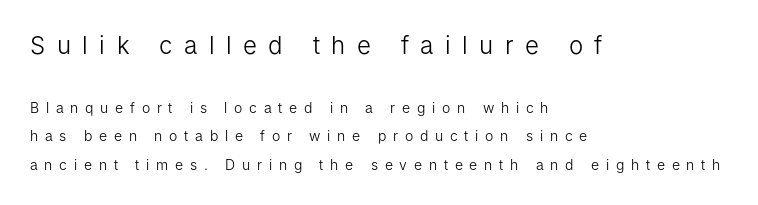
{"italic": "no", "bold": "no", "underline": "no", "align": "left", "line_spacing": "loose", "line_spacing_ratio": 2.06, "letter_spacing": "wide", "letter_spacing_em": 0.48, "larger_block": "first", "size_ratio": 1.71, "glyph_px": 24}
